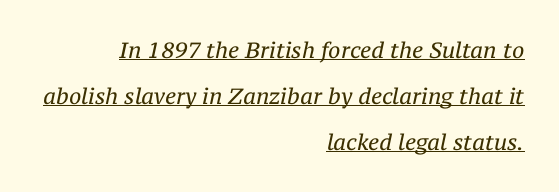
The image shows 22 px text type, italic (leaning right); set right-aligned, loose line spacing (2.08x), normal letter spacing, underlined.
